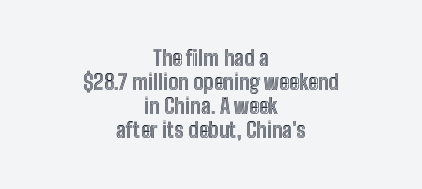
{"italic": "no", "underline": "no", "align": "center", "line_spacing": "tight", "line_spacing_ratio": 1.15, "letter_spacing": "normal", "letter_spacing_em": 0.0, "glyph_px": 21}
